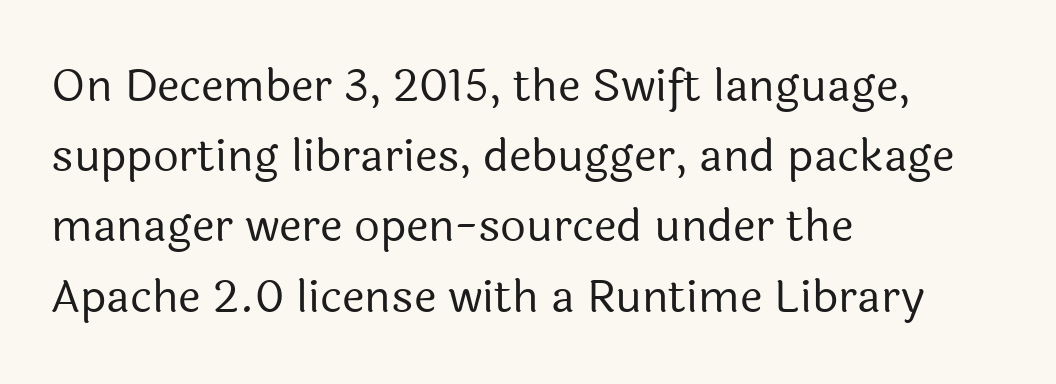
{"serif": "no", "italic": "no", "bold": "no", "weight": "regular", "width": "normal", "x_height": "medium", "monospaced": "no", "underline": "no", "align": "left", "line_spacing": "normal", "line_spacing_ratio": 1.56, "letter_spacing": "normal", "letter_spacing_em": 0.0, "glyph_px": 45}
